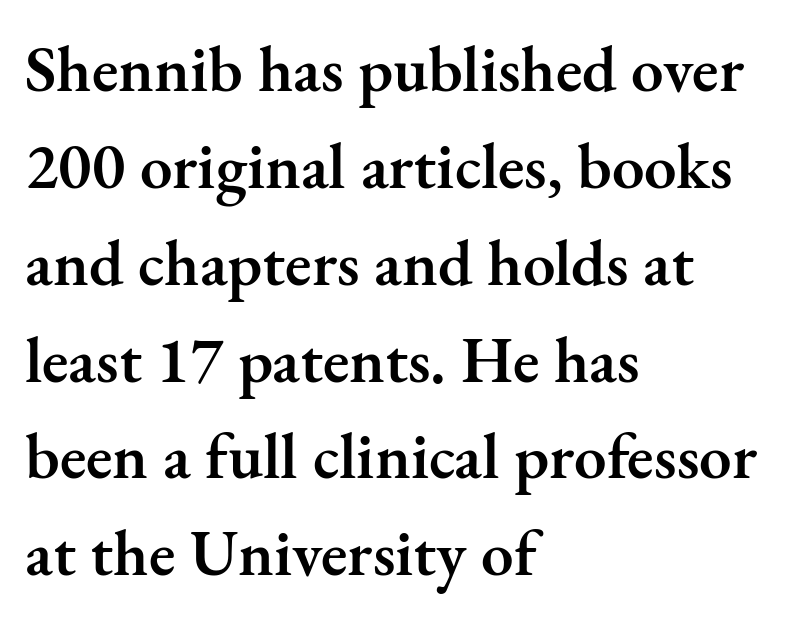
{"serif": "yes", "italic": "no", "bold": "semi", "weight": "semibold", "width": "normal", "stroke_contrast": "medium", "x_height": "small", "monospaced": "no", "underline": "no", "align": "left", "line_spacing": "normal", "line_spacing_ratio": 1.49, "letter_spacing": "normal", "letter_spacing_em": 0.0, "glyph_px": 65}
